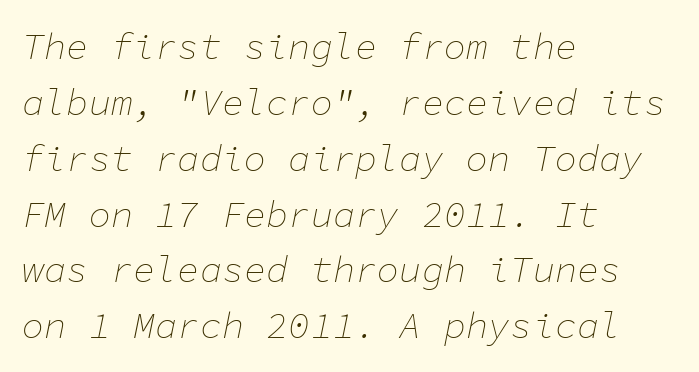
{"italic": "yes", "lean": "right", "slant_degrees": 11, "bold": "no", "weight": "thin", "width": "normal", "stroke_contrast": "low", "x_height": "medium", "monospaced": "yes", "underline": "no", "align": "left", "line_spacing": "normal", "line_spacing_ratio": 1.51, "letter_spacing": "normal", "letter_spacing_em": 0.0, "glyph_px": 37}
